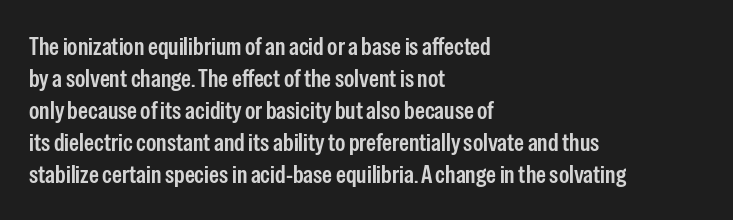
The image shows 25 px text type, upright; set left-aligned, normal line spacing (1.28x), normal letter spacing, not underlined.
